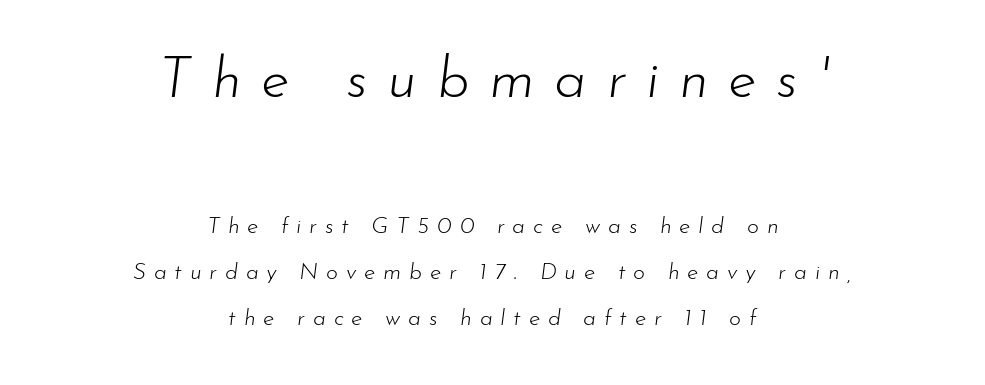
{"italic": "yes", "lean": "right", "slant_degrees": 7, "bold": "no", "weight": "light", "width": "normal", "stroke_contrast": "low", "x_height": "small", "monospaced": "no", "underline": "no", "align": "center", "line_spacing": "loose", "line_spacing_ratio": 2.0, "letter_spacing": "wide", "letter_spacing_em": 0.34, "larger_block": "first", "size_ratio": 2.52, "glyph_px": 58}
